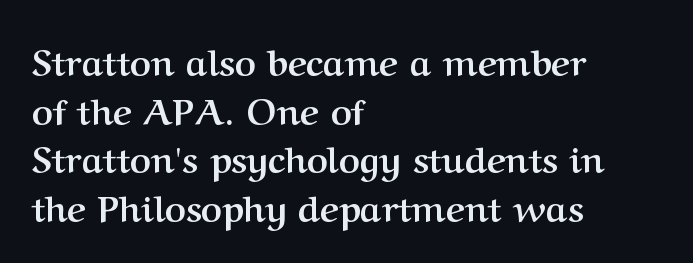
Q: Is the text bold? A: Yes.
Q: Is the text italic (slanted)? A: No, it is upright.
Q: Is the typeface a serif or a sans-serif typeface? A: Serif.
Q: Is the text underlined? A: No.
Q: How is the paragraph aligned? A: Left-aligned.
Q: Is the spacing between letters normal or unusually wide? A: Normal.
Q: Is the spacing between lines tight, normal or loose? A: Normal.
Q: Width (condensed, normal, or wide)? A: Normal.
Q: Stroke contrast? A: Medium.
Q: x-height? A: Medium.
Q: Monospaced? A: No.
